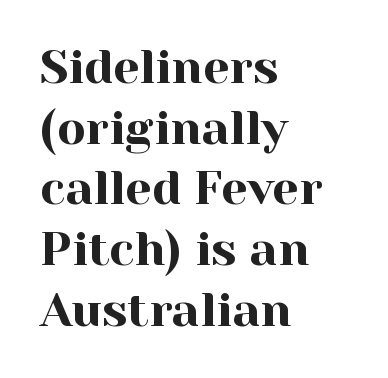
The image shows 47 px serif type, upright; set left-aligned, normal line spacing (1.29x), normal letter spacing, not underlined; a medium x-height.
